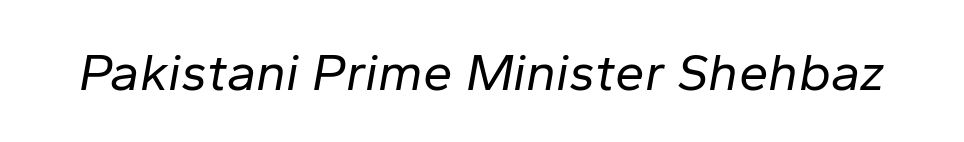
Weight: in the light-to-regular range. The passage shown leans; its letterforms are oblique. The letters advance in unequal steps, a hallmark of proportional type. The line texture is even and compact thanks to regular tracking. Has an underline been added? It has not.
